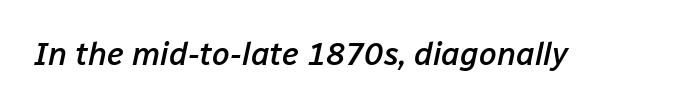
The image shows 32 px semibold type, italic (leaning right); set normal letter spacing, not underlined; low stroke contrast and a medium x-height.
